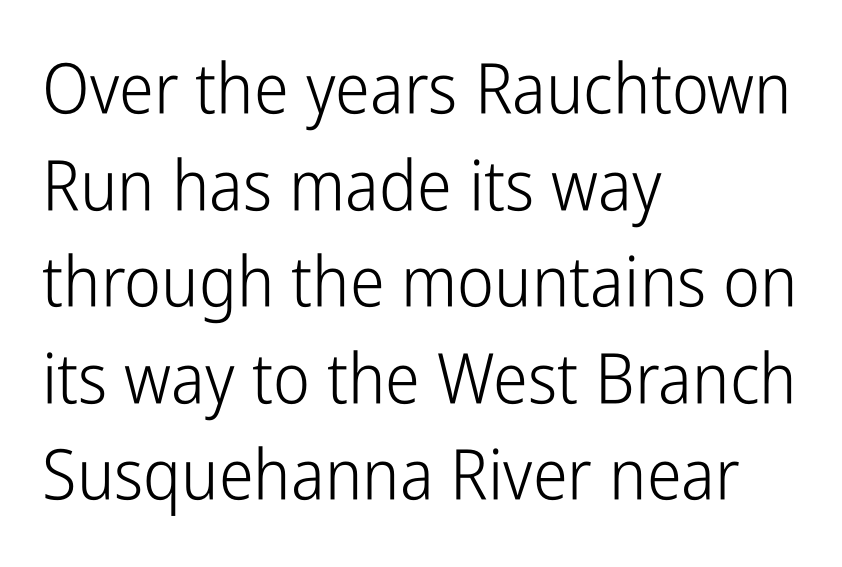
Q: Is the text bold? A: No.
Q: Is the text italic (slanted)? A: No, it is upright.
Q: Is the typeface a serif or a sans-serif typeface? A: Sans-serif.
Q: Is the text underlined? A: No.
Q: How is the paragraph aligned? A: Left-aligned.
Q: Is the spacing between letters normal or unusually wide? A: Normal.
Q: Is the spacing between lines tight, normal or loose? A: Normal.
Q: Width (condensed, normal, or wide)? A: Condensed.
Q: Stroke contrast? A: Low.
Q: x-height? A: Medium.
Q: Monospaced? A: No.
